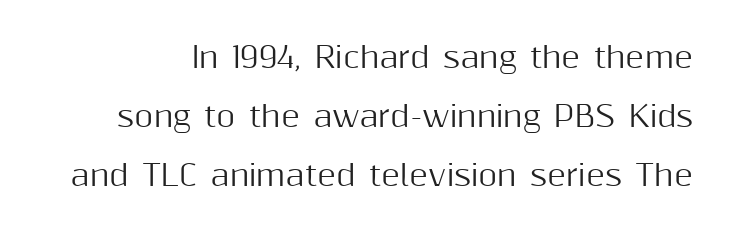
Q: Is the text italic (slanted)? A: No, it is upright.
Q: Is the typeface a serif or a sans-serif typeface? A: Sans-serif.
Q: Is the text underlined? A: No.
Q: Is the spacing between letters normal or unusually wide? A: Normal.
Q: Is the spacing between lines tight, normal or loose? A: Loose.
Q: Width (condensed, normal, or wide)? A: Normal.
Q: Stroke contrast? A: Medium.
Q: x-height? A: Medium.
Q: Monospaced? A: No.
